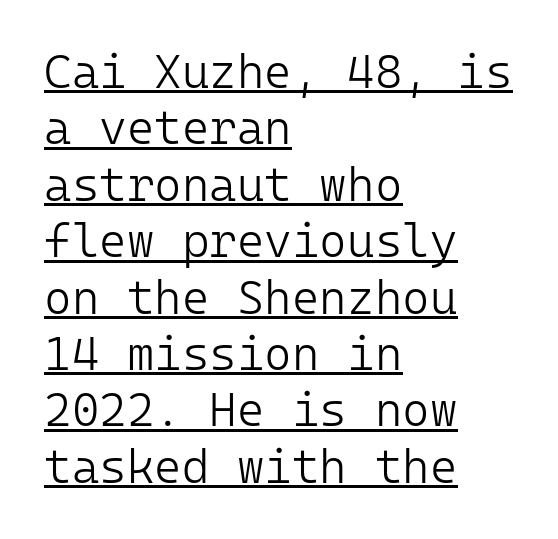
Q: Is the text bold? A: No.
Q: Is the text italic (slanted)? A: No, it is upright.
Q: Is the typeface a serif or a sans-serif typeface? A: Sans-serif.
Q: Is the text underlined? A: Yes.
Q: How is the paragraph aligned? A: Left-aligned.
Q: Is the spacing between letters normal or unusually wide? A: Normal.
Q: Width (condensed, normal, or wide)? A: Normal.
Q: Stroke contrast? A: Low.
Q: x-height? A: Medium.
Q: Monospaced? A: Yes.
